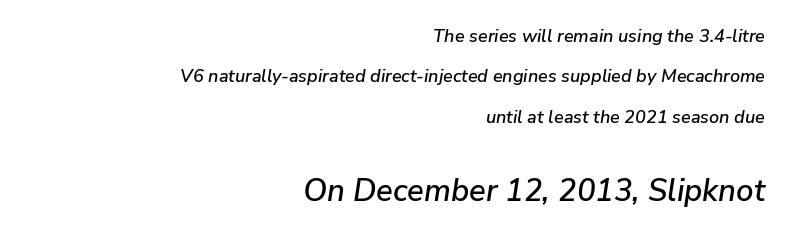
Q: Is the text italic (slanted)? A: Yes, it leans right by about 9 degrees.
Q: Is the text underlined? A: No.
Q: How is the paragraph aligned? A: Right-aligned.
Q: Is the spacing between letters normal or unusually wide? A: Normal.
Q: Is the spacing between lines tight, normal or loose? A: Loose.
Q: Which block of text is set in a larger size, the first (top) or the second (bottom)? A: The second (bottom) one.
Q: Width (condensed, normal, or wide)? A: Normal.
Q: Stroke contrast? A: Low.
Q: x-height? A: Medium.
Q: Monospaced? A: No.
